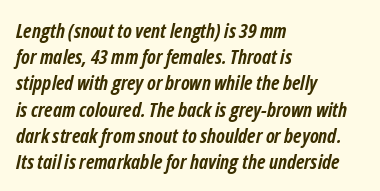
Q: Is the text bold? A: Yes.
Q: Is the text italic (slanted)? A: Yes, it leans right by about 12 degrees.
Q: Is the text underlined? A: No.
Q: How is the paragraph aligned? A: Left-aligned.
Q: Is the spacing between letters normal or unusually wide? A: Normal.
Q: Is the spacing between lines tight, normal or loose? A: Normal.
